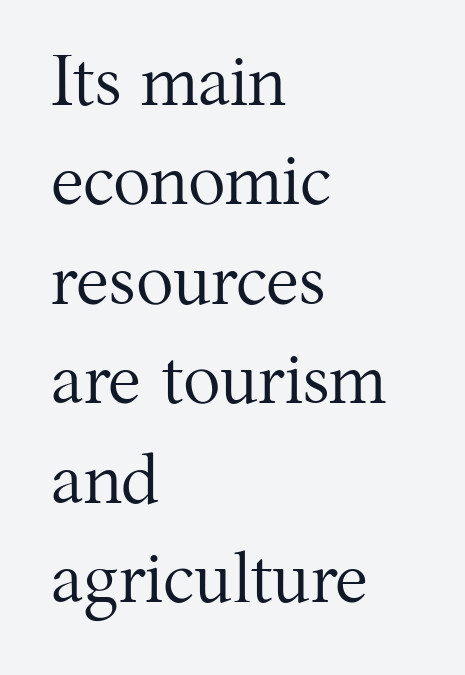
Q: Is the text bold? A: No.
Q: Is the text italic (slanted)? A: No, it is upright.
Q: Is the typeface a serif or a sans-serif typeface? A: Serif.
Q: Is the text underlined? A: No.
Q: How is the paragraph aligned? A: Left-aligned.
Q: Is the spacing between letters normal or unusually wide? A: Normal.
Q: Is the spacing between lines tight, normal or loose? A: Normal.
Q: Width (condensed, normal, or wide)? A: Normal.
Q: Stroke contrast? A: Medium.
Q: x-height? A: Medium.
Q: Monospaced? A: No.
